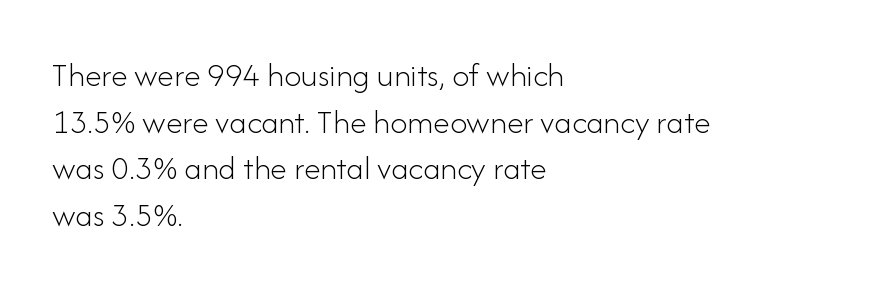
The image shows 34 px light sans-serif type, upright; set left-aligned, normal line spacing (1.37x), normal letter spacing, not underlined; low stroke contrast and a small x-height.
